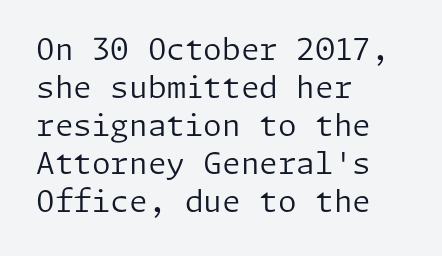
No extra tracking has been applied to these lines. This sample uses an upright cut, with every glyph sitting square on the baseline. Regarding serifs, this sample does without them. A clean baseline with only descenders dipping below it. The lines are quadded left. No chunkiness to these letters — they're not bold.
